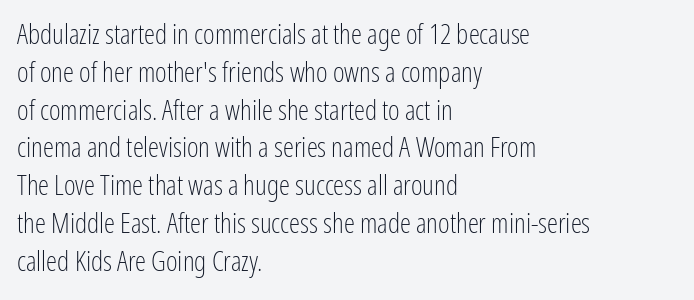
These lines are rendered in a variable-pitch font. The lettering stays uniformly vertical, giving the passage a roman look. Compared with typical paragraphs, the rows here are spaced about the same. Tracking here is standard; glyphs follow each other at the usual distance. The passage is arranged the way most books set body copy — flush left.
